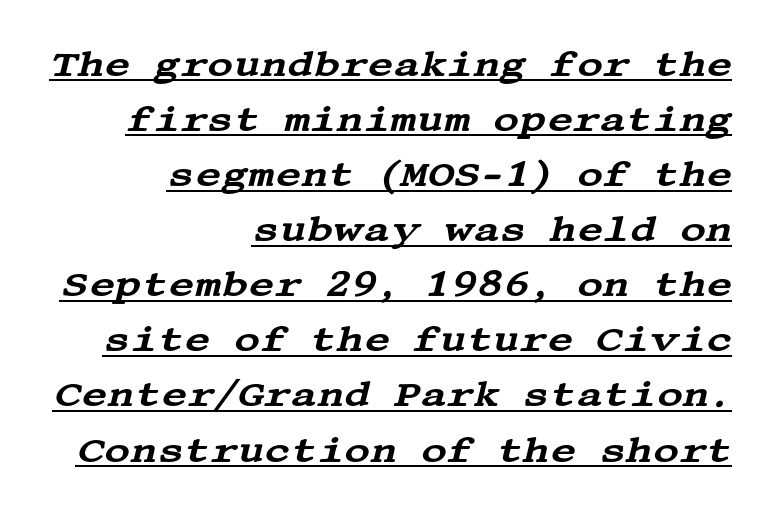
Q: Is the text italic (slanted)? A: Yes, it leans right by about 13 degrees.
Q: Is the typeface a serif or a sans-serif typeface? A: Serif.
Q: Is the text underlined? A: Yes.
Q: How is the paragraph aligned? A: Right-aligned.
Q: Is the spacing between letters normal or unusually wide? A: Normal.
Q: Is the spacing between lines tight, normal or loose? A: Normal.
Q: Width (condensed, normal, or wide)? A: Wide.
Q: Stroke contrast? A: Medium.
Q: x-height? A: Large.
